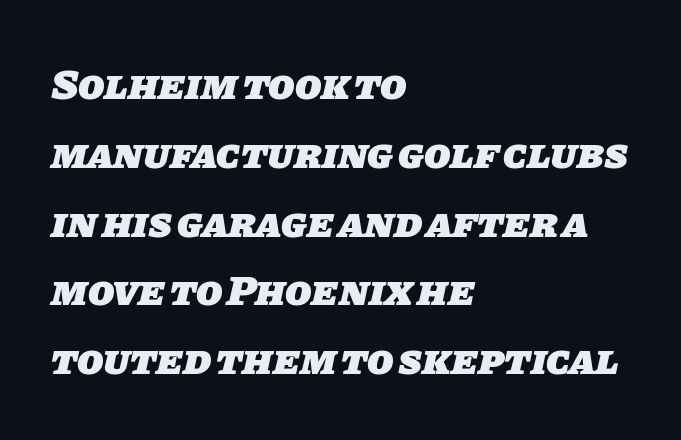
Q: Is the text bold? A: Yes.
Q: Is the typeface a serif or a sans-serif typeface? A: Serif.
Q: Is the text underlined? A: No.
Q: How is the paragraph aligned? A: Left-aligned.
Q: Is the spacing between letters normal or unusually wide? A: Normal.
Q: Is the spacing between lines tight, normal or loose? A: Normal.
Q: Width (condensed, normal, or wide)? A: Normal.
Q: Stroke contrast? A: Low.
Q: x-height? A: Large.
Q: Monospaced? A: No.
